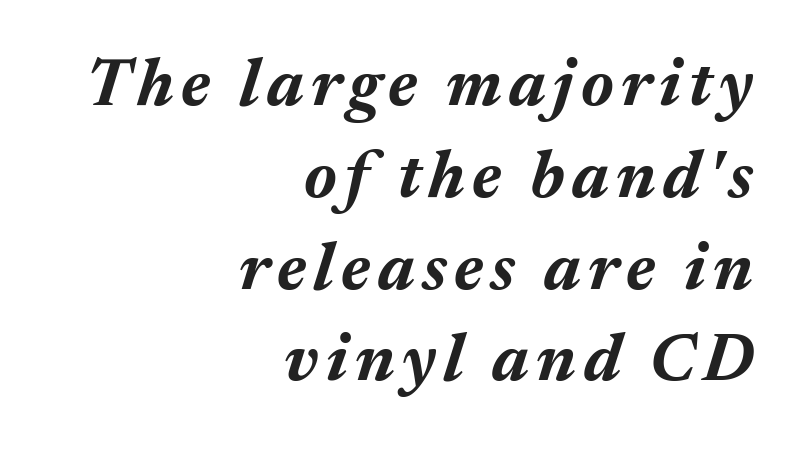
Q: Is the text bold? A: Yes.
Q: Is the text italic (slanted)? A: Yes, it leans right by about 17 degrees.
Q: Is the text underlined? A: No.
Q: How is the paragraph aligned? A: Right-aligned.
Q: Is the spacing between lines tight, normal or loose? A: Normal.
Q: Width (condensed, normal, or wide)? A: Normal.
Q: Stroke contrast? A: Medium.
Q: x-height? A: Medium.
Q: Monospaced? A: No.
